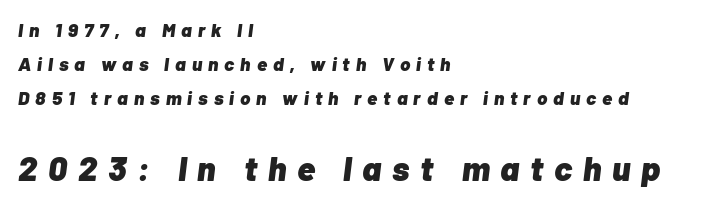
The font is running at its bold setting. The passage shown is typed in a proportional face where columns would drift. Descenders hang freely into open space. The typesetter chose a ragged-right arrangement here. Spacing between characters has been opened up far beyond the box default. Style check: oblique.
